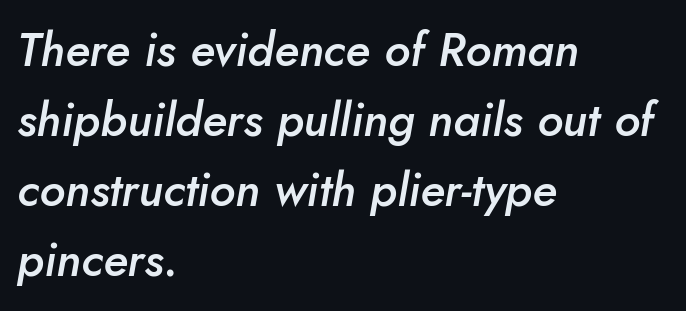
{"italic": "yes", "lean": "right", "slant_degrees": 10, "bold": "semi", "weight": "semibold", "width": "normal", "stroke_contrast": "low", "x_height": "small", "monospaced": "no", "underline": "no", "align": "left", "line_spacing": "normal", "line_spacing_ratio": 1.49, "letter_spacing": "normal", "letter_spacing_em": 0.0, "glyph_px": 47}
